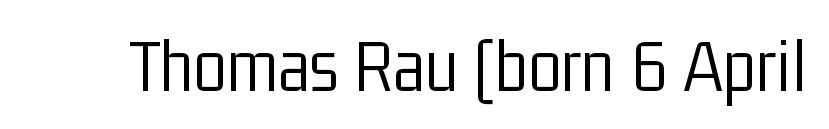
Q: Is the text bold? A: No.
Q: Is the text italic (slanted)? A: No, it is upright.
Q: Is the typeface a serif or a sans-serif typeface? A: Sans-serif.
Q: Is the text underlined? A: No.
Q: Is the spacing between letters normal or unusually wide? A: Normal.
Q: Width (condensed, normal, or wide)? A: Condensed.
Q: Stroke contrast? A: Low.
Q: x-height? A: Medium.
Q: Monospaced? A: No.
